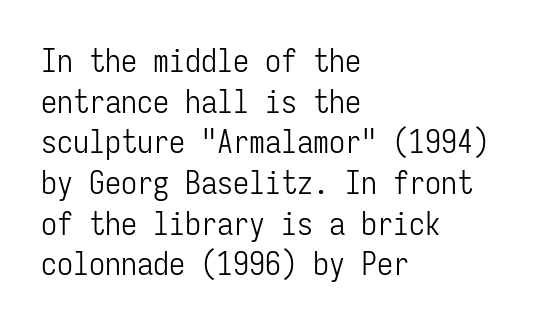
The image shows 32 px light, condensed sans-serif type, upright, monospaced; set left-aligned, normal line spacing (1.27x), normal letter spacing, not underlined; low stroke contrast and a medium x-height.
